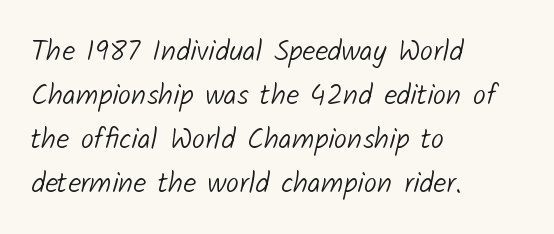
Here the designer chose a conventional face with non-uniform glyph widths. The text block is weighted toward the left margin, trailing off unevenly rightward. No extra tracking has been applied to these lines. Are there feet on the stems? There aren't — it's a sans. Check under the words: just untouched page.
